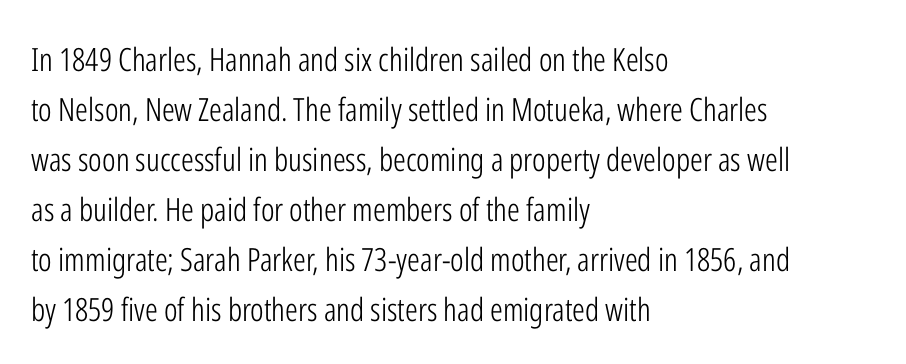
Q: Is the text bold? A: No.
Q: Is the text italic (slanted)? A: No, it is upright.
Q: Is the typeface a serif or a sans-serif typeface? A: Sans-serif.
Q: Is the text underlined? A: No.
Q: How is the paragraph aligned? A: Left-aligned.
Q: Is the spacing between letters normal or unusually wide? A: Normal.
Q: Is the spacing between lines tight, normal or loose? A: Normal.
Q: Width (condensed, normal, or wide)? A: Condensed.
Q: Stroke contrast? A: Low.
Q: x-height? A: Medium.
Q: Monospaced? A: No.
